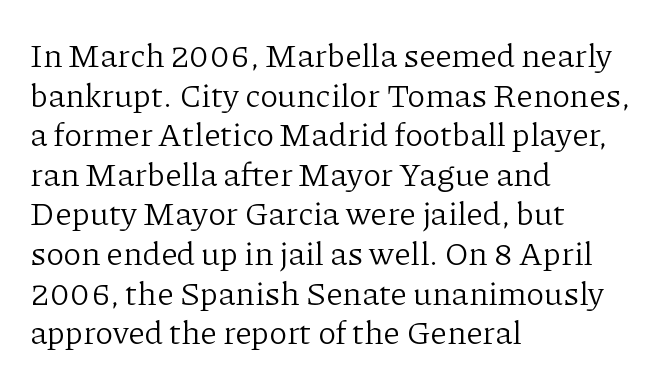
The image shows 33 px light serif type, upright; set left-aligned, line spacing 1.2x, normal letter spacing, not underlined; low stroke contrast and a medium x-height.
